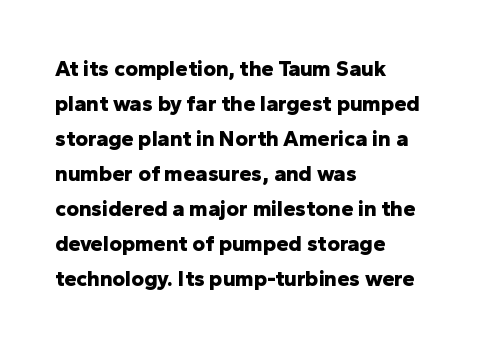
Q: Is the text bold? A: Yes.
Q: Is the text italic (slanted)? A: No, it is upright.
Q: Is the text underlined? A: No.
Q: How is the paragraph aligned? A: Left-aligned.
Q: Is the spacing between letters normal or unusually wide? A: Normal.
Q: Is the spacing between lines tight, normal or loose? A: Normal.
